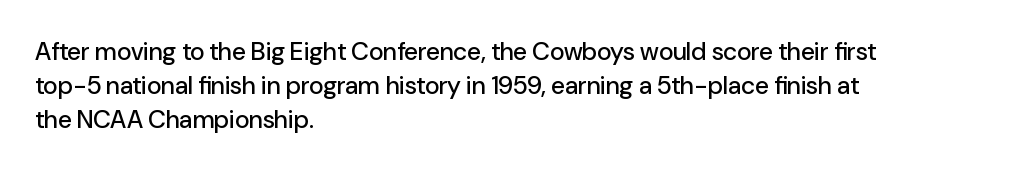
The lettering holds an erect, upright posture throughout. Nobody drew a line under any word here. This rendering uses left alignment, leaving the right contour irregular. Each new line begins a customary step beneath the previous one. Students, note that the glyphs here touch the page at normal intervals.
